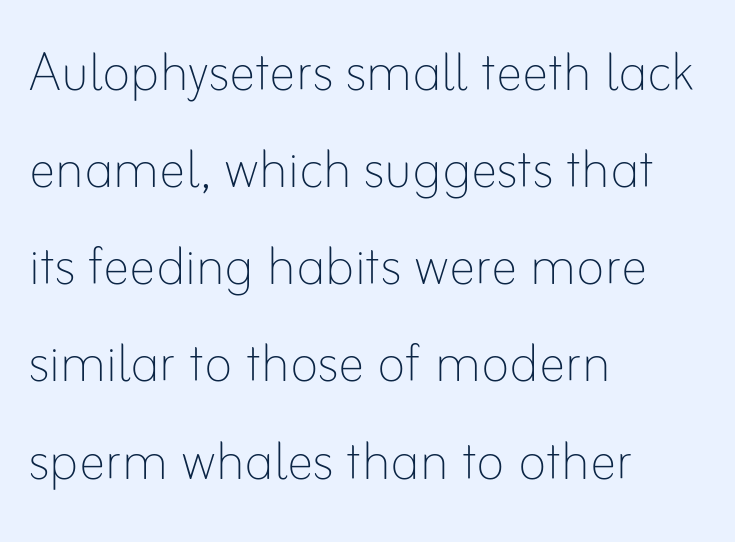
The image shows 67 px thin type, upright; set left-aligned, normal line spacing (1.45x), normal letter spacing, not underlined; low stroke contrast and a small x-height.
